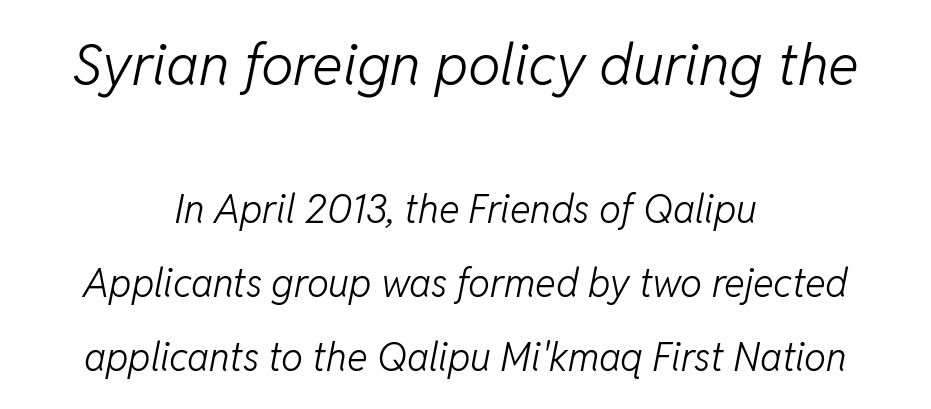
Is the type slanted? Yes — the strokes lean at a clear angle. The typesetting does not lean heavy: it is not bold. The passage shown is not underscored anywhere. Summary of vertical rhythm: relaxed, with wide interline spacing. The lines in this sample share a center point and differ in where they start and stop.
